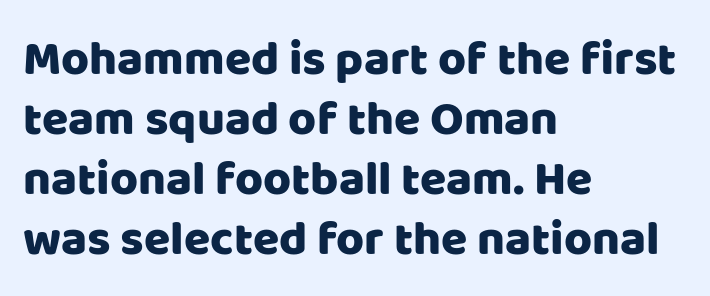
Q: Is the text italic (slanted)? A: No, it is upright.
Q: Is the typeface a serif or a sans-serif typeface? A: Sans-serif.
Q: Is the text underlined? A: No.
Q: How is the paragraph aligned? A: Left-aligned.
Q: Is the spacing between letters normal or unusually wide? A: Normal.
Q: Is the spacing between lines tight, normal or loose? A: Normal.
Q: Width (condensed, normal, or wide)? A: Normal.
Q: Stroke contrast? A: Low.
Q: x-height? A: Large.
Q: Monospaced? A: No.
